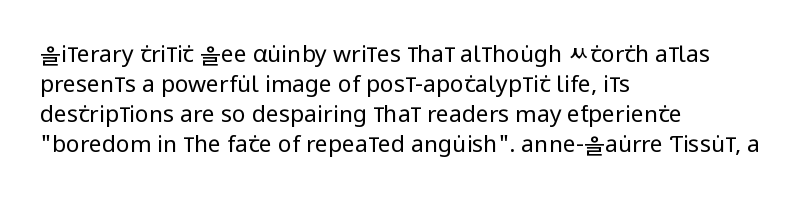
The image shows 23 px text type, upright; set left-aligned, normal line spacing (1.3x), normal letter spacing, not underlined.
